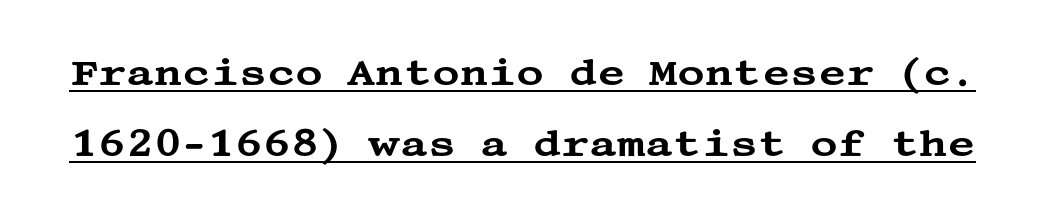
This rendering leaves character spacing at its baseline value. The passage shown is underscored from start to finish. If you drew a line through each stem, it would be perfectly vertical. Is this a sans? No — the strokes have serifs.
